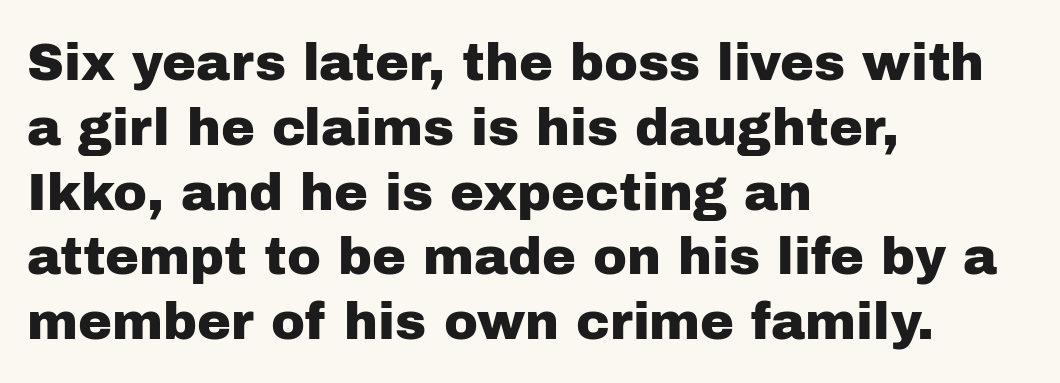
The image shows 51 px sans-serif type, upright; set left-aligned, normal line spacing (1.27x), normal letter spacing, not underlined; low stroke contrast and a medium x-height.
